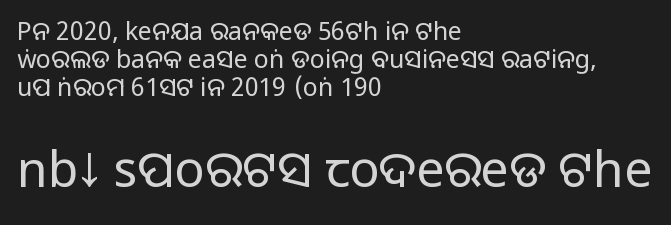
The image shows 50 px regular-weight sans-serif type, upright; set left-aligned, tight line spacing (1.12x), normal letter spacing, not underlined; the second (bottom) block is 2.0x larger; low stroke contrast and a large x-height.
